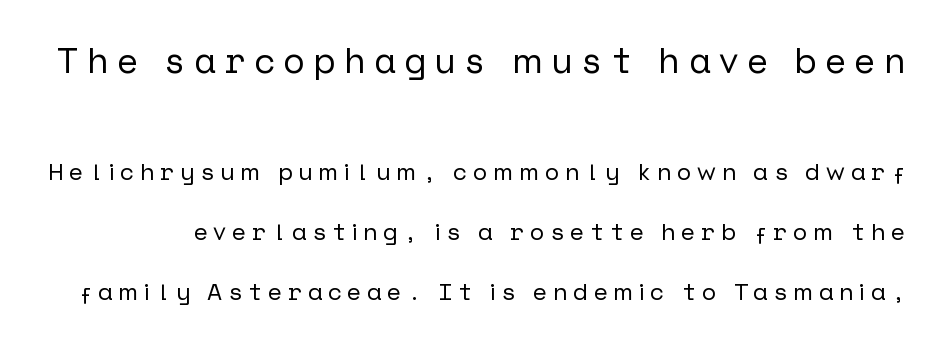
{"serif": "no", "italic": "no", "width": "normal", "stroke_contrast": "low", "x_height": "medium", "underline": "no", "line_spacing": "loose", "line_spacing_ratio": 2.5, "letter_spacing": "wide", "letter_spacing_em": 0.24, "larger_block": "first", "size_ratio": 1.5, "glyph_px": 36}
